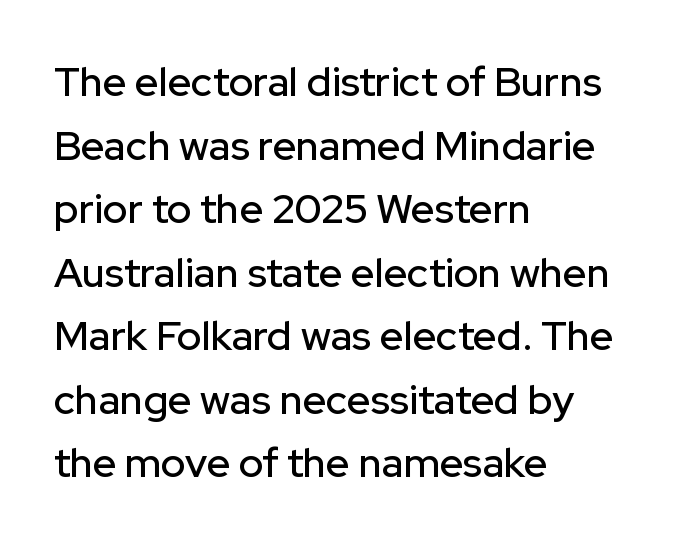
Q: Is the text italic (slanted)? A: No, it is upright.
Q: Is the typeface a serif or a sans-serif typeface? A: Sans-serif.
Q: Is the text underlined? A: No.
Q: How is the paragraph aligned? A: Left-aligned.
Q: Is the spacing between letters normal or unusually wide? A: Normal.
Q: Is the spacing between lines tight, normal or loose? A: Normal.
Q: Width (condensed, normal, or wide)? A: Normal.
Q: Stroke contrast? A: Low.
Q: x-height? A: Medium.
Q: Monospaced? A: No.
